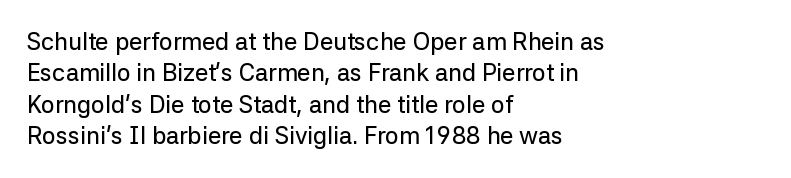
{"italic": "no", "underline": "no", "align": "left", "line_spacing": "normal", "line_spacing_ratio": 1.31, "letter_spacing": "normal", "letter_spacing_em": 0.0, "glyph_px": 24}
